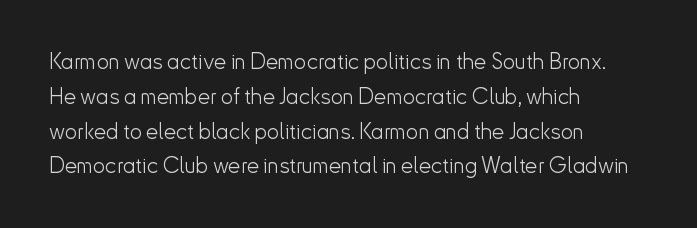
All the whitespace from short lines collects on the right. No extra tracking has been applied to these lines. Characters remain perfectly vertical along every line. The space beneath each line is pristine and unruled. Vertical stems look standard width or narrower in stroke.
